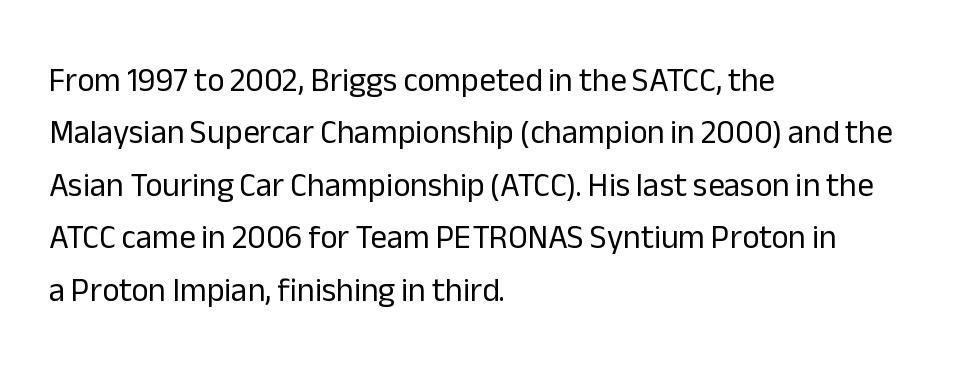
No extra ink here — the face is not bold. In terms of letterspacing, this is plain default setting. The words here are not underlined. A typesetter would call this leading conventional body-copy spacing.
